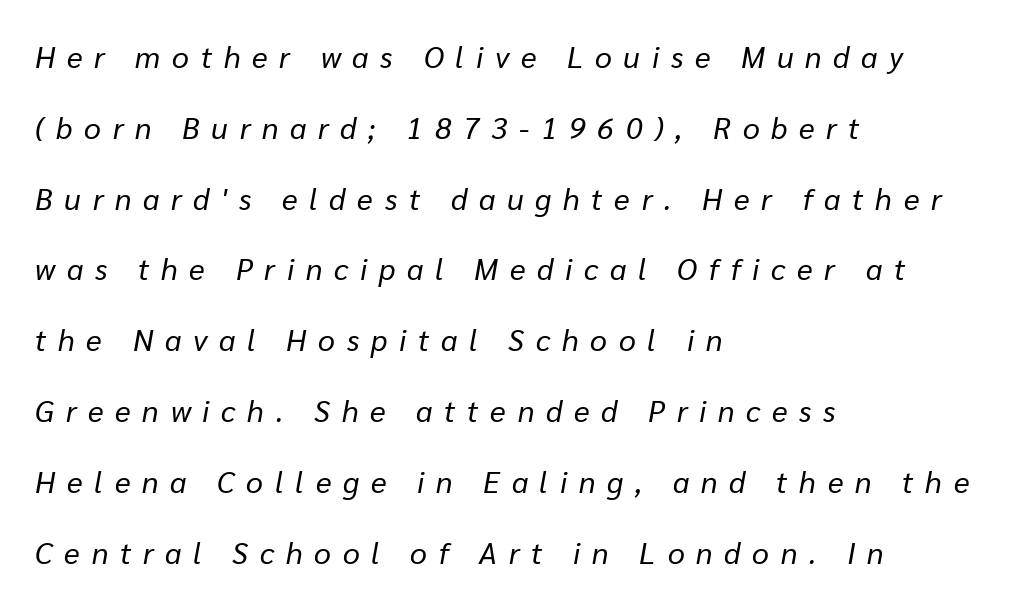
Q: Is the text bold? A: No.
Q: Is the text italic (slanted)? A: Yes, it leans right by about 10 degrees.
Q: Is the text underlined? A: No.
Q: How is the paragraph aligned? A: Left-aligned.
Q: Is the spacing between letters normal or unusually wide? A: Unusually wide.
Q: Is the spacing between lines tight, normal or loose? A: Loose.
Q: Width (condensed, normal, or wide)? A: Normal.
Q: Stroke contrast? A: Low.
Q: x-height? A: Medium.
Q: Monospaced? A: No.
